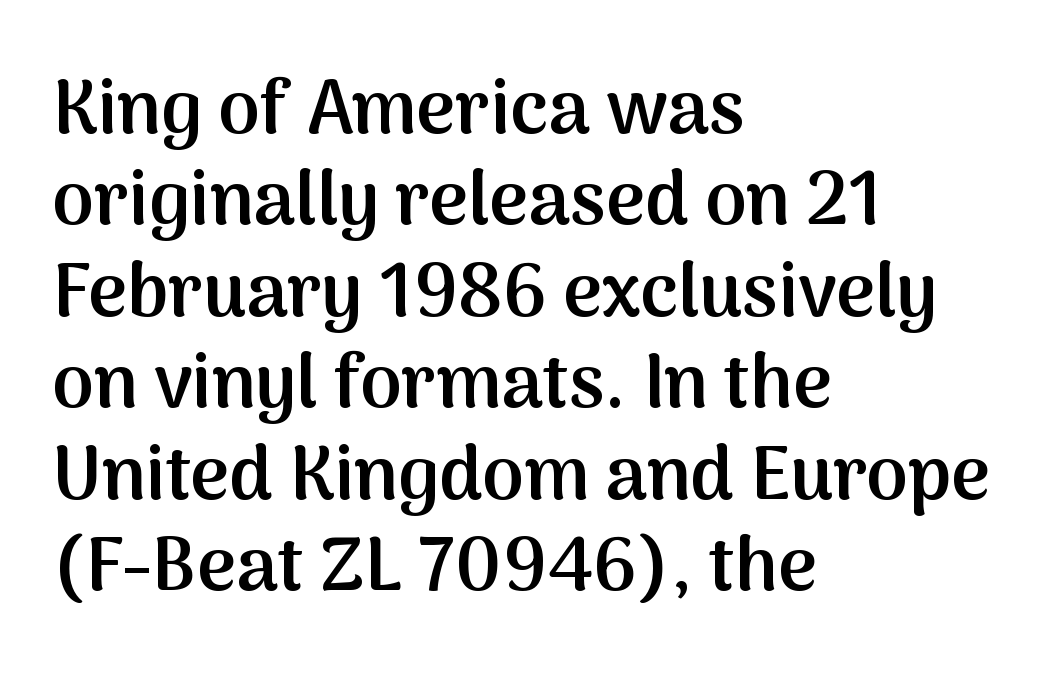
Leftover space on each line is placed entirely after the last word. Weight check: semibold — heavier than regular, not quite bold. Unlike a traditional serif, this face leaves its strokes unadorned. Check the space under the baseline: it is left empty. Posture: straight, roman, zero tilt. You could not count columns in this text — the font is proportionally spaced.
